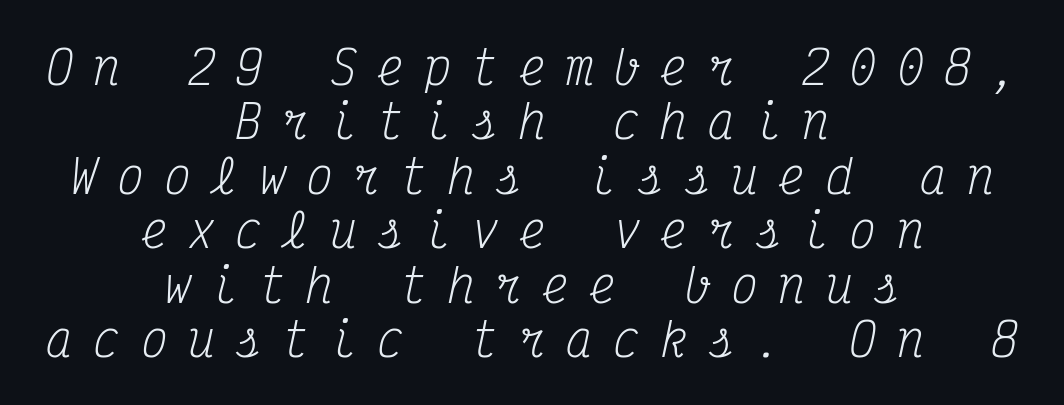
The image shows 45 px regular-weight, condensed serif type, italic (leaning right), monospaced; set centered, line spacing 1.21x, unusually wide letter spacing (+0.45 em), not underlined; medium stroke contrast and a medium x-height.
